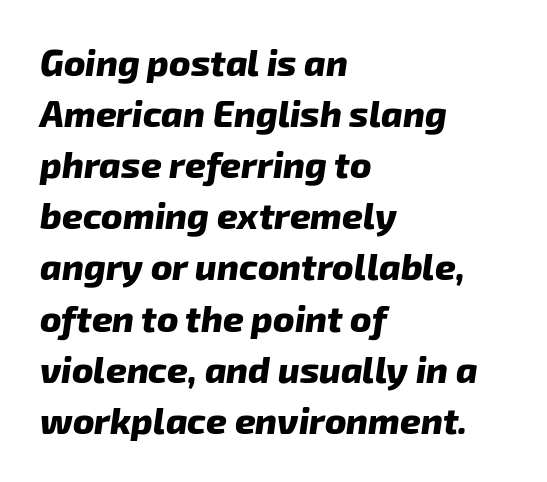
{"italic": "yes", "lean": "right", "slant_degrees": 8, "bold": "yes", "weight": "heavy", "width": "normal", "stroke_contrast": "low", "x_height": "medium", "monospaced": "no", "underline": "no", "align": "left", "line_spacing": "normal", "line_spacing_ratio": 1.42, "letter_spacing": "normal", "letter_spacing_em": 0.0, "glyph_px": 36}
